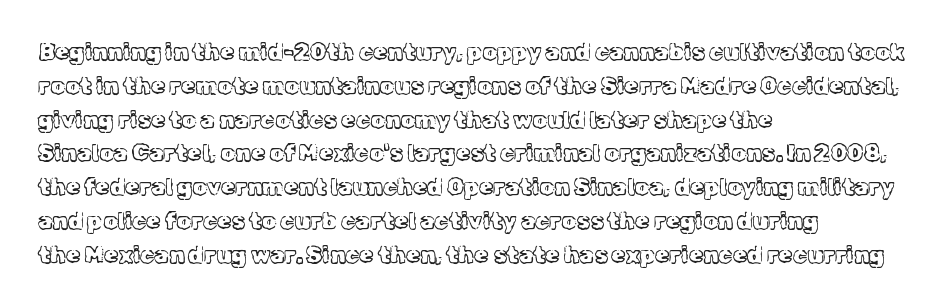
Q: Is the text bold? A: No.
Q: Is the text italic (slanted)? A: No, it is upright.
Q: Is the text underlined? A: No.
Q: How is the paragraph aligned? A: Left-aligned.
Q: Is the spacing between letters normal or unusually wide? A: Normal.
Q: Is the spacing between lines tight, normal or loose? A: Normal.
